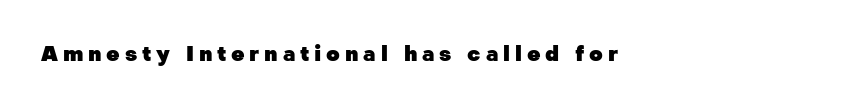
Q: Is the text bold? A: Yes.
Q: Is the text italic (slanted)? A: No, it is upright.
Q: Is the text underlined? A: No.
Q: Is the spacing between letters normal or unusually wide? A: Unusually wide.
